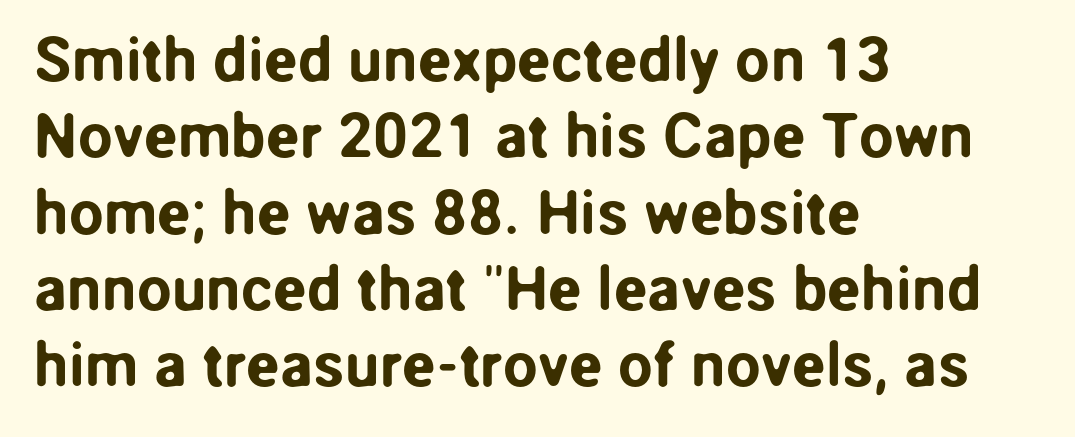
These lines stack with their left ends in a neat column. These lines are composed in type without serifs. A typesetter would call this zero additional tracking. You could not count columns in this text — the font is proportionally spaced. Unmarked baselines from the first word to the last.
